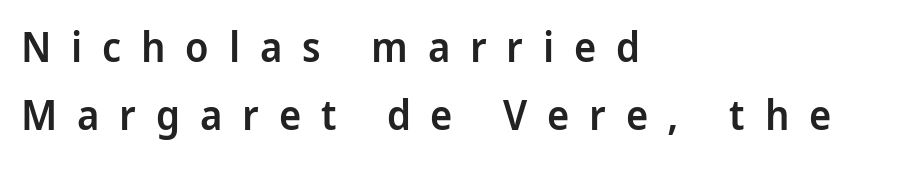
Q: Is the text bold? A: Semi-bold.
Q: Is the text italic (slanted)? A: No, it is upright.
Q: Is the typeface a serif or a sans-serif typeface? A: Sans-serif.
Q: Is the text underlined? A: No.
Q: How is the paragraph aligned? A: Left-aligned.
Q: Is the spacing between letters normal or unusually wide? A: Unusually wide.
Q: Is the spacing between lines tight, normal or loose? A: Normal.
Q: Width (condensed, normal, or wide)? A: Condensed.
Q: Stroke contrast? A: Low.
Q: x-height? A: Large.
Q: Monospaced? A: No.
